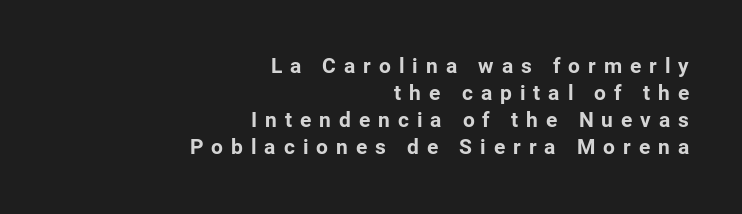
Q: Is the text bold? A: Yes.
Q: Is the text italic (slanted)? A: No, it is upright.
Q: Is the text underlined? A: No.
Q: How is the paragraph aligned? A: Right-aligned.
Q: Is the spacing between letters normal or unusually wide? A: Unusually wide.
Q: Is the spacing between lines tight, normal or loose? A: Normal.
